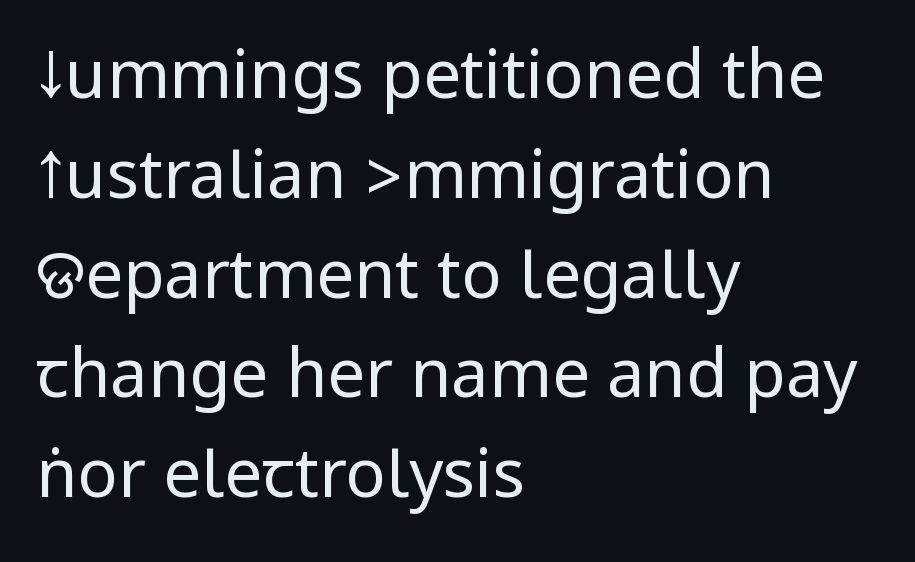
Q: Is the text bold? A: No.
Q: Is the text italic (slanted)? A: No, it is upright.
Q: Is the typeface a serif or a sans-serif typeface? A: Sans-serif.
Q: Is the text underlined? A: No.
Q: How is the paragraph aligned? A: Left-aligned.
Q: Is the spacing between letters normal or unusually wide? A: Normal.
Q: Is the spacing between lines tight, normal or loose? A: Normal.
Q: Width (condensed, normal, or wide)? A: Condensed.
Q: Stroke contrast? A: Low.
